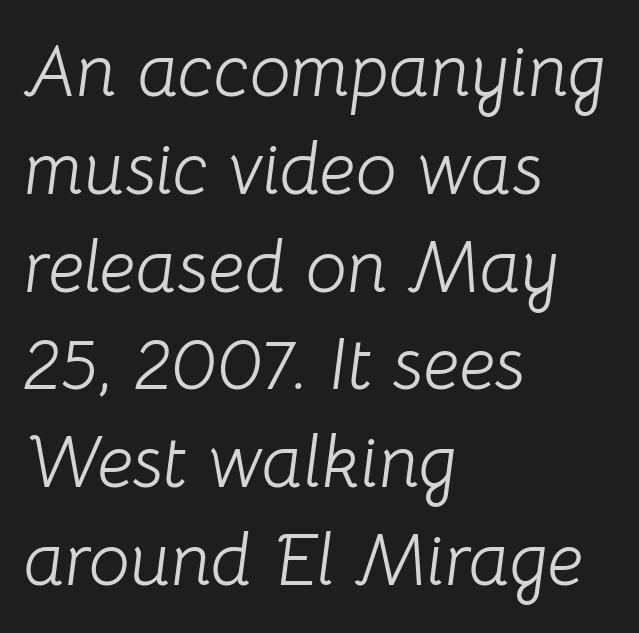
The image shows 73 px light type, italic (leaning right); set left-aligned, normal line spacing (1.34x), normal letter spacing, not underlined; low stroke contrast and a medium x-height.
